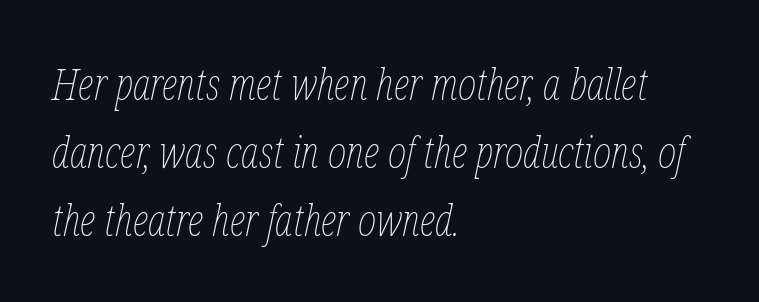
{"italic": "yes", "lean": "right", "slant_degrees": 12, "bold": "no", "weight": "thin", "width": "condensed", "stroke_contrast": "low", "x_height": "medium", "monospaced": "no", "underline": "no", "align": "left", "line_spacing": "normal", "line_spacing_ratio": 1.55, "letter_spacing": "normal", "letter_spacing_em": 0.0, "glyph_px": 44}
